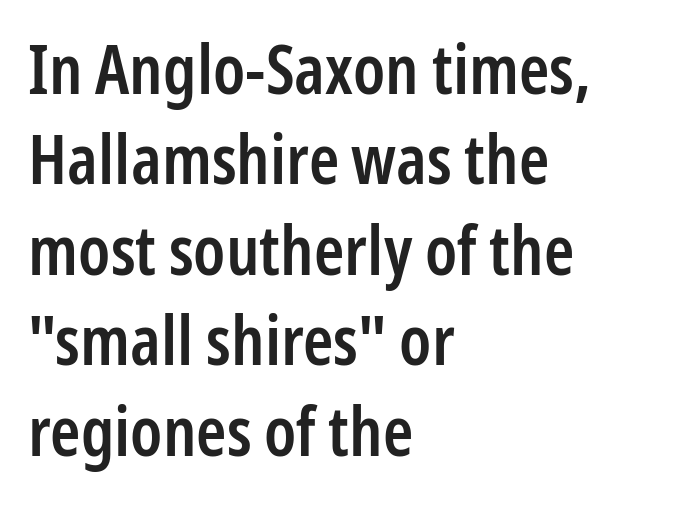
{"serif": "no", "italic": "no", "bold": "semi", "weight": "semibold", "width": "condensed", "stroke_contrast": "low", "x_height": "medium", "monospaced": "no", "underline": "no", "align": "left", "line_spacing": "normal", "line_spacing_ratio": 1.31, "letter_spacing": "normal", "letter_spacing_em": 0.0, "glyph_px": 69}
